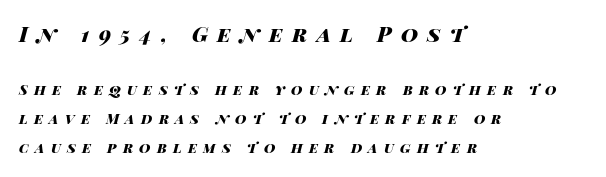
Each line starts at the same left margin while the right side varies. The face used here appears at its bigger size in the upper chunk. Letter spacing: wide. Reading down the column, the eye jumps a long way to each next line. You can tell it's italic because the verticals aren't actually vertical. Quick note: underline off.
